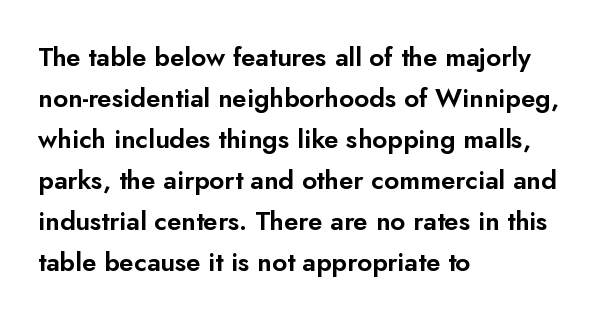
Q: Is the text italic (slanted)? A: No, it is upright.
Q: Is the text underlined? A: No.
Q: How is the paragraph aligned? A: Left-aligned.
Q: Is the spacing between letters normal or unusually wide? A: Normal.
Q: Is the spacing between lines tight, normal or loose? A: Normal.
